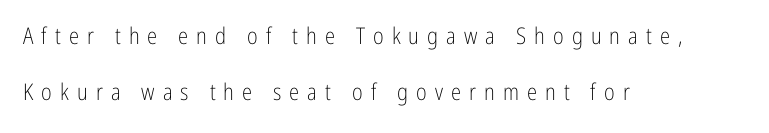
{"italic": "no", "bold": "no", "underline": "no", "align": "left", "line_spacing": "loose", "line_spacing_ratio": 2.42, "letter_spacing": "wide", "letter_spacing_em": 0.35, "glyph_px": 23}
